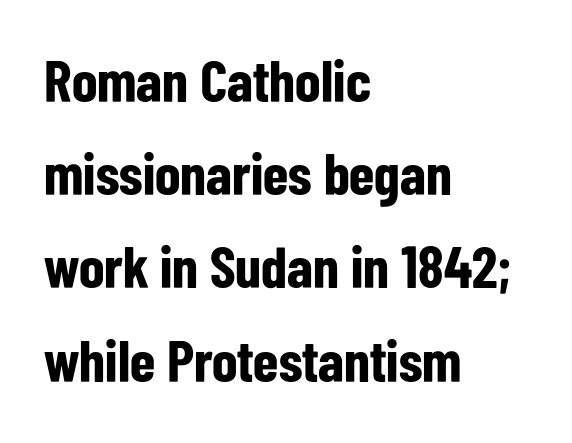
The image shows 59 px bold, condensed sans-serif type, upright; set left-aligned, normal line spacing (1.58x), normal letter spacing, not underlined; low stroke contrast and a medium x-height.
